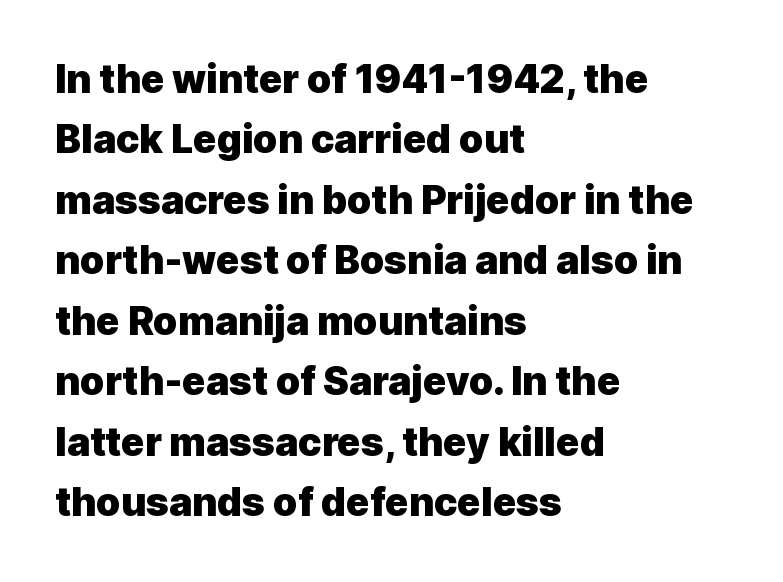
The strip under each line holds only bare page. Stroke terminals: plain, sans-serif. Spacing verdict: proportional, widths tailored to each character. Notice how thick the strokes are: this is what a full bold looks like. Ordinary non-slanted type is in use. Is the block centered? No — it sits flush against the left margin.
